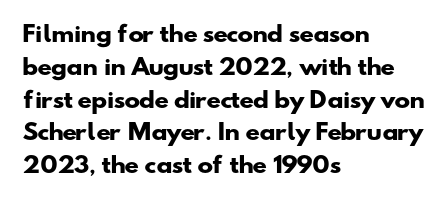
Q: Is the text bold? A: Yes.
Q: Is the text underlined? A: No.
Q: How is the paragraph aligned? A: Left-aligned.
Q: Is the spacing between letters normal or unusually wide? A: Normal.
Q: Is the spacing between lines tight, normal or loose? A: Normal.
